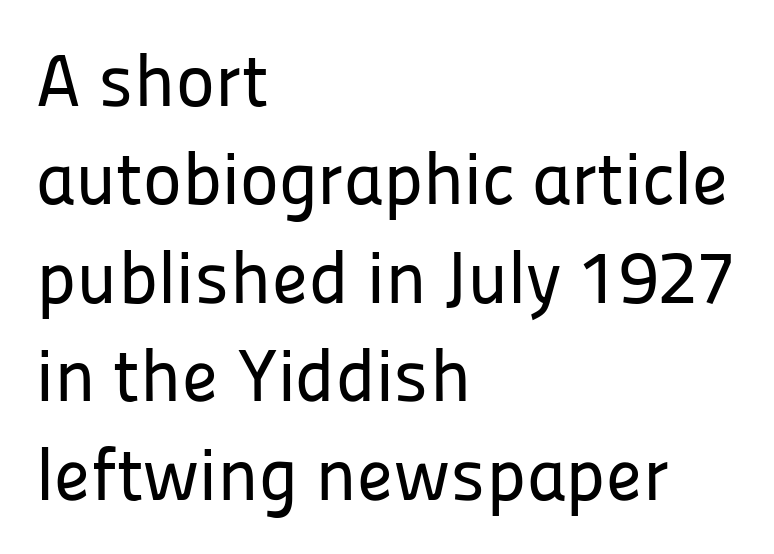
{"serif": "no", "italic": "no", "width": "normal", "stroke_contrast": "low", "x_height": "medium", "monospaced": "no", "underline": "no", "align": "left", "line_spacing": "normal", "line_spacing_ratio": 1.33, "letter_spacing": "normal", "letter_spacing_em": 0.0, "glyph_px": 74}
